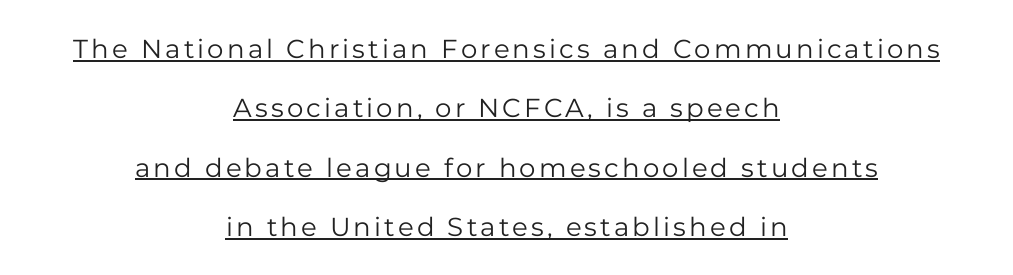
The image shows 26 px text type, upright; set centered, loose line spacing (2.28x), underlined.
